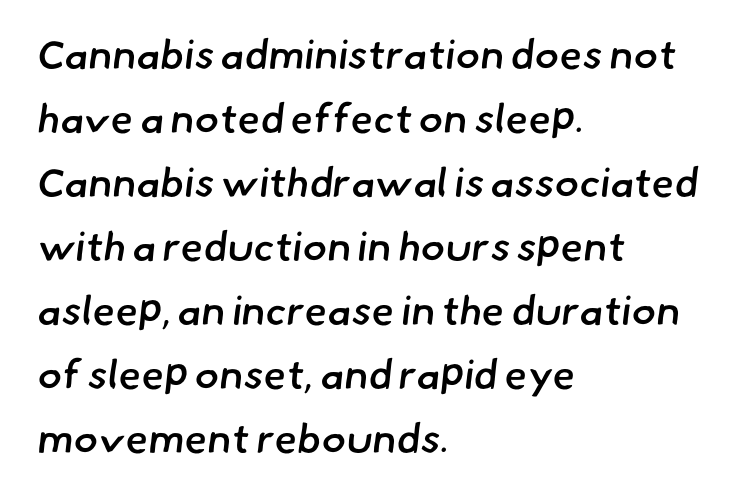
Q: Is the text bold? A: Semi-bold.
Q: Is the typeface a serif or a sans-serif typeface? A: Sans-serif.
Q: Is the text underlined? A: No.
Q: How is the paragraph aligned? A: Left-aligned.
Q: Is the spacing between letters normal or unusually wide? A: Normal.
Q: Is the spacing between lines tight, normal or loose? A: Normal.
Q: Width (condensed, normal, or wide)? A: Normal.
Q: Stroke contrast? A: Low.
Q: x-height? A: Small.
Q: Monospaced? A: No.
